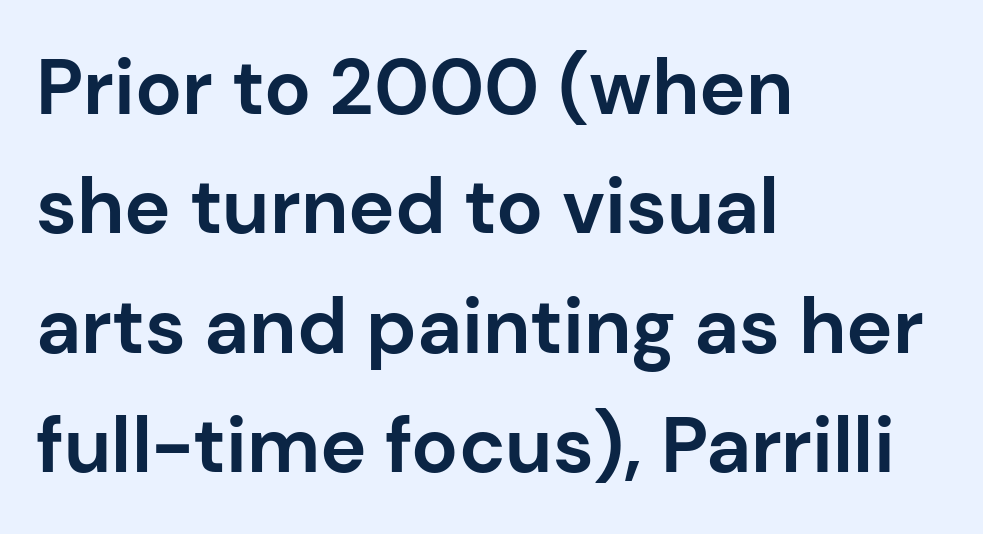
Each new line begins a customary step beneath the previous one. Each letter keeps its own natural width here, so spacing adapts to shape. Unmarked baselines from the first word to the last. The typesetter chose a ragged-right arrangement here. Is this a sans? Yes — the strokes have no serifs. Compared with an ordinary text face, these strokes are far heavier — a full bold.
